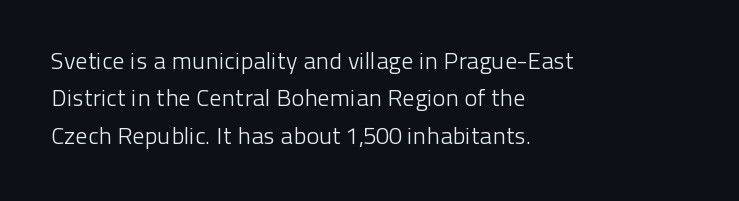
Evenly set lines give the paragraph a standard silhouette. Here the glyphs are tracked normally, forming tight word shapes. Rule under the text: the space is simply empty. Italic? Not at all — the glyphs are vertical. These glyphs show unthickened strokes, regular width or finer.
